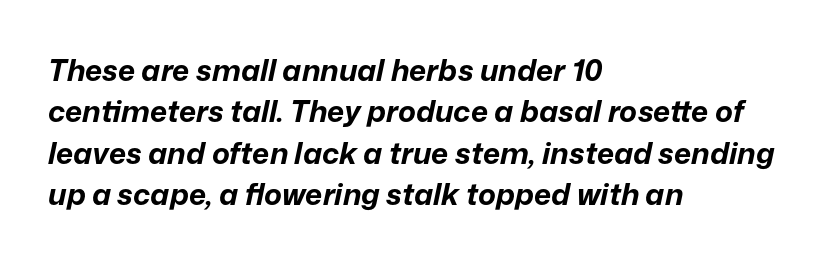
{"italic": "yes", "lean": "right", "slant_degrees": 12, "bold": "yes", "weight": "bold", "width": "normal", "stroke_contrast": "low", "x_height": "medium", "monospaced": "no", "underline": "no", "align": "left", "line_spacing": "normal", "line_spacing_ratio": 1.38, "letter_spacing": "normal", "letter_spacing_em": 0.0, "glyph_px": 30}
